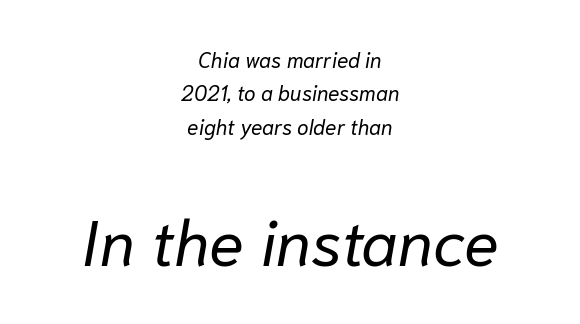
Larger block? The one below; the one above is distinctly smaller. The zone under the glyphs is completely vacant. Horizontal bands of white between lines are of average thickness. Nothing unusual about the tracking: characters are spaced as the font intends. Horizontally, the lines are justified to the midpoint only.
